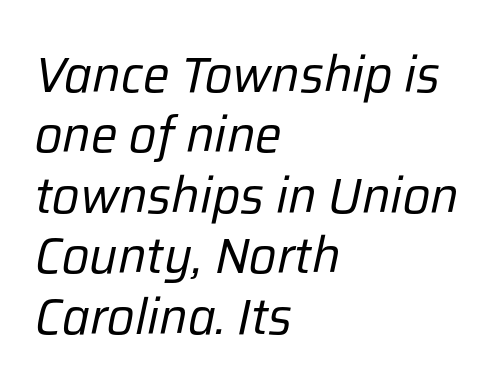
The image shows 50 px regular-weight type, italic (leaning right); set left-aligned, line spacing 1.21x, normal letter spacing, not underlined; low stroke contrast and a medium x-height.
